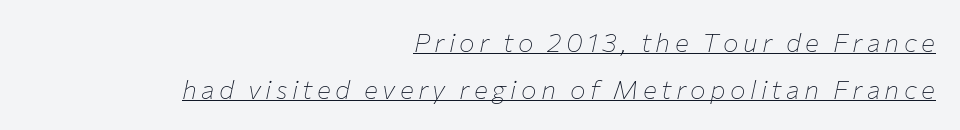
Decoration check: the copy is underlined. The typeface has the unassuming heft of standard copy or less. When letters slant like this, we call the style italic. Every row of glyphs terminates at an identical x-position on the right.
